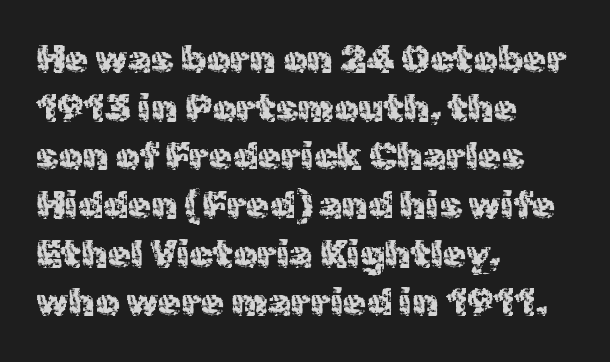
Q: Is the text bold? A: No.
Q: Is the text italic (slanted)? A: No, it is upright.
Q: Is the typeface a serif or a sans-serif typeface? A: Sans-serif.
Q: Is the text underlined? A: No.
Q: How is the paragraph aligned? A: Left-aligned.
Q: Is the spacing between letters normal or unusually wide? A: Normal.
Q: Is the spacing between lines tight, normal or loose? A: Normal.
Q: Width (condensed, normal, or wide)? A: Normal.
Q: x-height? A: Medium.
Q: Monospaced? A: No.
